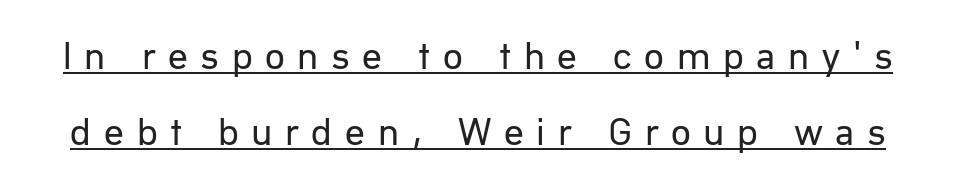
The image shows 39 px regular-weight sans-serif type, upright; set loose line spacing (1.94x), unusually wide letter spacing (+0.32 em), underlined; low stroke contrast and a medium x-height.
